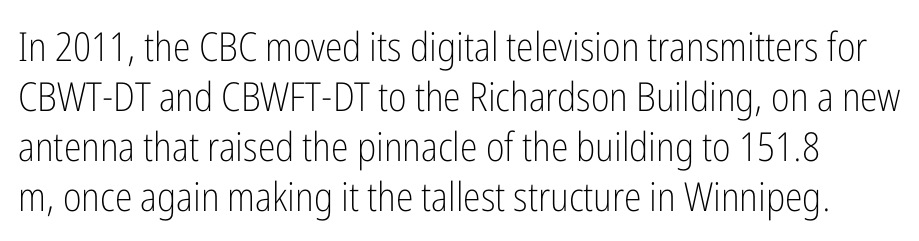
These lines keep a tight, regular rhythm from letter to letter. The designer left line spacing at the default. The strokes carry an ordinary text weight at most. The type family on display is of the sans-serif kind. Character widths vary here, with narrow letters taking less room than wide ones. The letters stand straight up with perfectly vertical stems.
